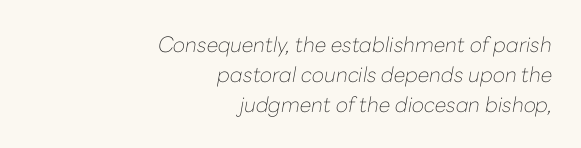
The image shows 21 px text type, italic (leaning right); set right-aligned, normal line spacing (1.43x), normal letter spacing, not underlined.
